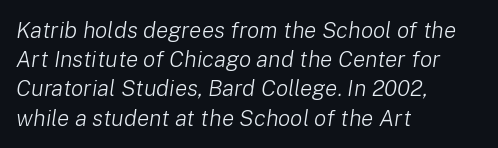
Baseline-to-baseline distance is the conventional proportion of letter height. The font sits on the lighter half of the weight spectrum, regular included. This sample is left-justified, so line endings fall wherever the words run out. You can tell it's italic because the verticals aren't actually vertical. Caption: standard tracking, unaltered. The area under the type is left untouched.
